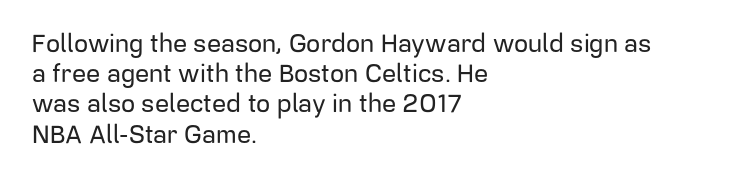
The image shows 25 px text type, upright; set left-aligned, line spacing 1.21x, normal letter spacing, not underlined.
